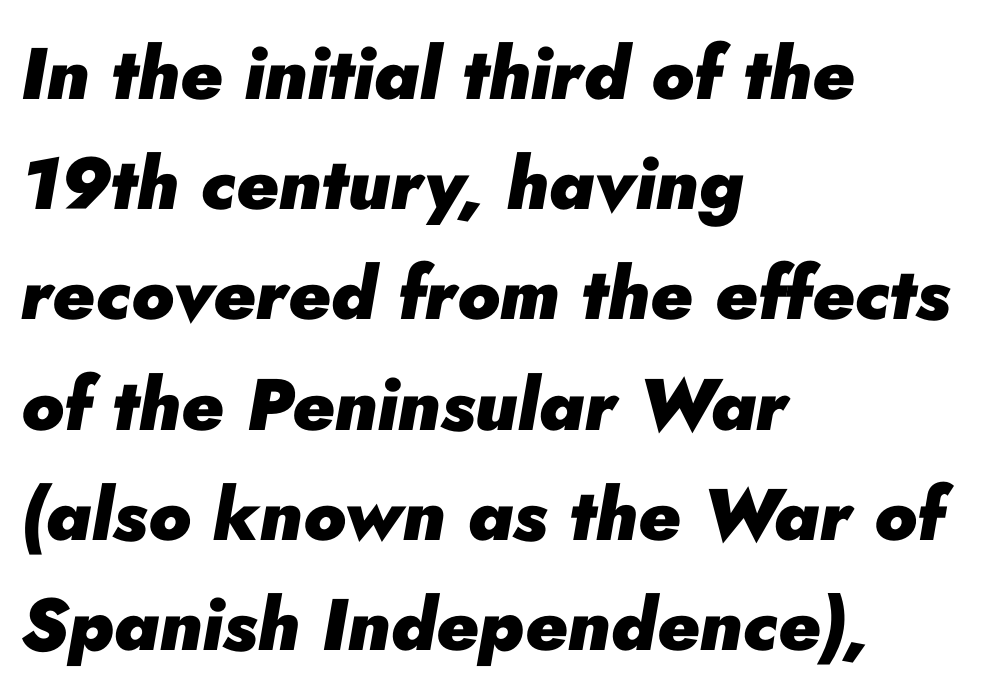
The image shows 73 px heavy type, italic (leaning right); set left-aligned, normal line spacing (1.51x), normal letter spacing, not underlined; low stroke contrast and a small x-height.
